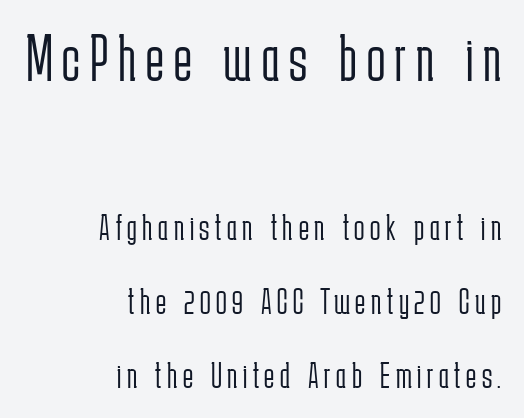
The image shows 67 px light, condensed sans-serif type, upright; set right-aligned, loose line spacing (1.95x), not underlined; the first (top) block is 1.76x larger; low stroke contrast and a medium x-height.
